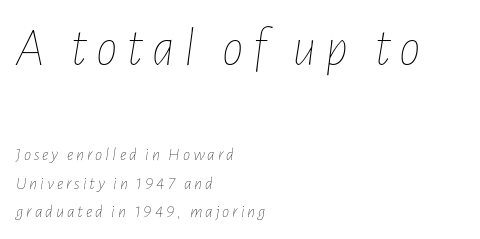
Note: larger setting up top, smaller setting below. Whoever set this chose a conventional vertical rhythm. This sample has the flowing, uneven cadence of proportional lettering. The area under the type is left untouched. Observe the lean: these are italic letterforms.
